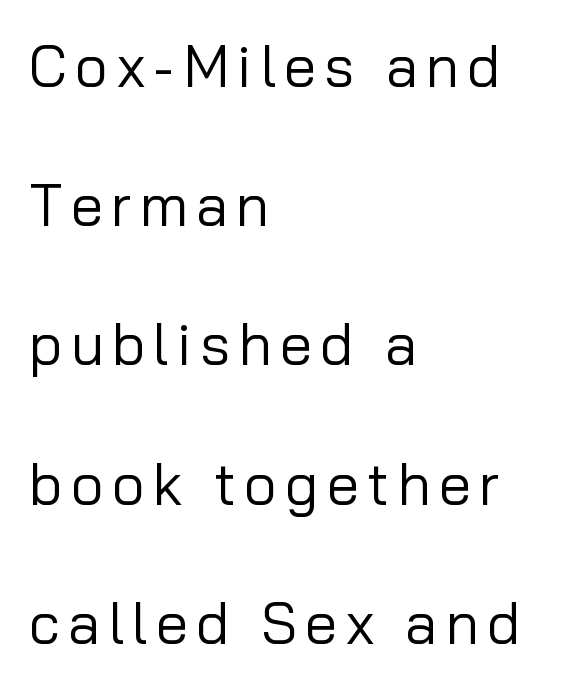
Ascenders rise straight up at ninety degrees. Letters have the restrained weight of plain body copy at most. Decoration check: the copy has no underline. Regarding serifs, this sample does without them. You could not count columns in this text — the font is proportionally spaced. Successive baselines arrive slowly, with a big drop between each.
